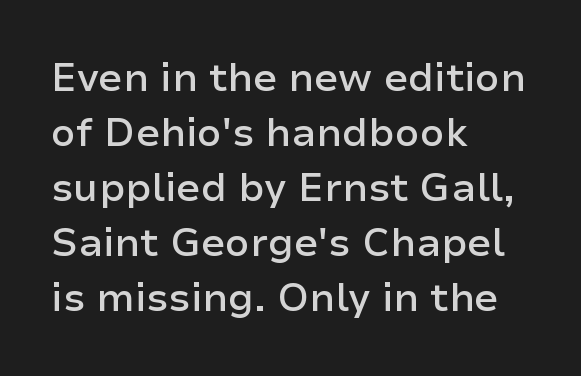
Type style note: lacks serifs. Tracking value appears to be zero — textbook default spacing. This is the regular roman posture of the typeface. Here the designer chose a conventional face with non-uniform glyph widths. Is there much room between lines? A standard amount, neither cramped nor airy. Every letter is mildly thick-stroked: semibold rather than bold.
